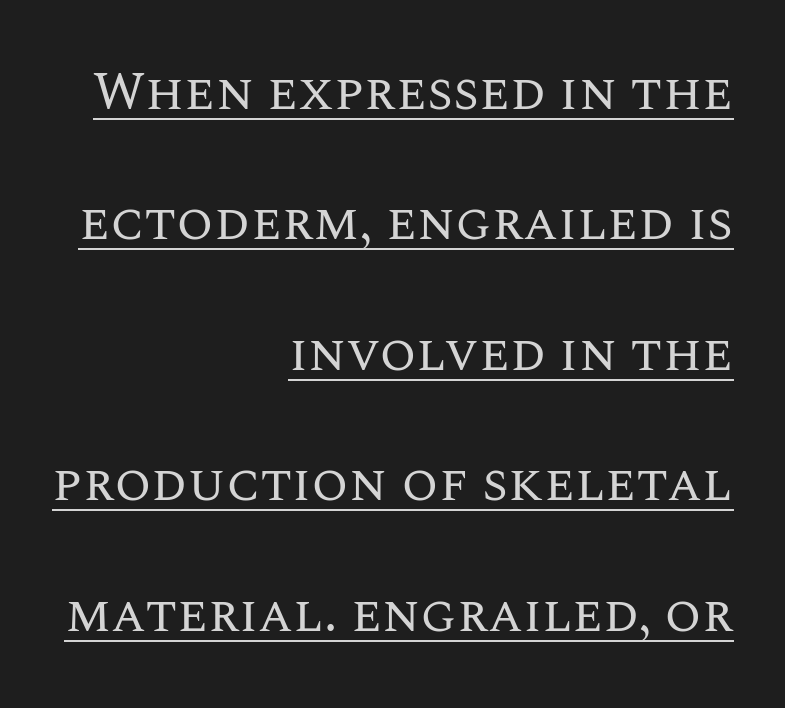
The image shows 53 px regular-weight type, upright; set right-aligned, loose line spacing (2.46x), normal letter spacing, underlined; medium stroke contrast and a large x-height.
